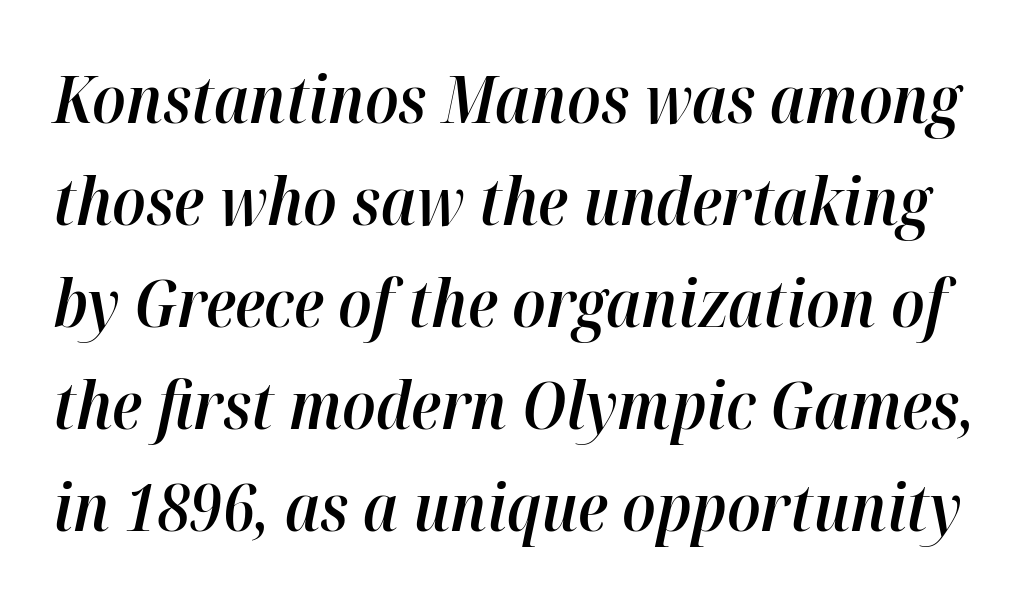
The gap between lines stays unmarked. The leading is moderate, giving the passage an even texture. These words are printed semibold, heavier than regular yet not bold. The whole block is typeset with a tilt. The letters sit at their default tracking, neither squeezed nor spread.
